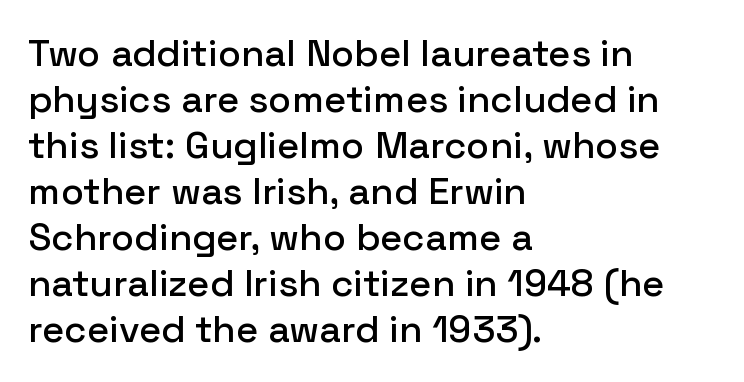
The image shows 38 px sans-serif type, upright; set left-aligned, line spacing 1.21x, normal letter spacing, not underlined; low stroke contrast and a medium x-height.
